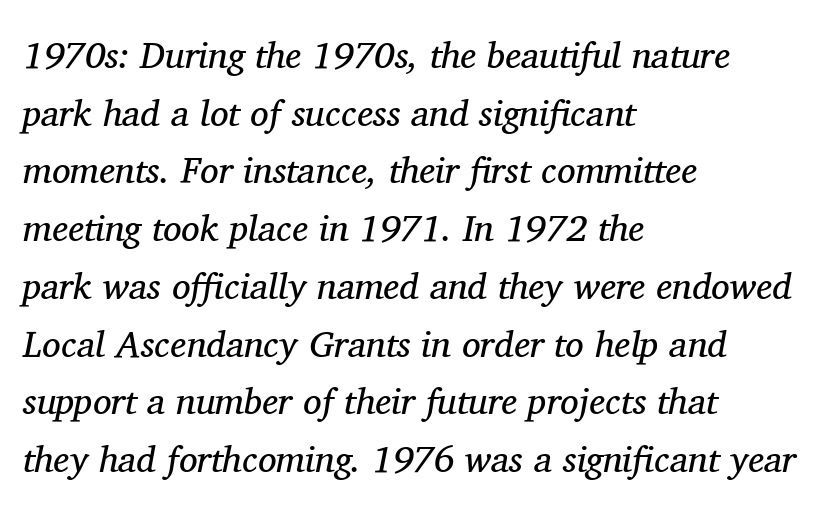
Horizontally, the lines are justified to the leading edge only. Does extra space separate the letters? No, they use regular spacing. What's the leading like? Ordinary, nothing unusual. Does the type have serifs? Yes, each stem ends in a small foot. Varying glyph widths throughout — classic text-font behaviour.
